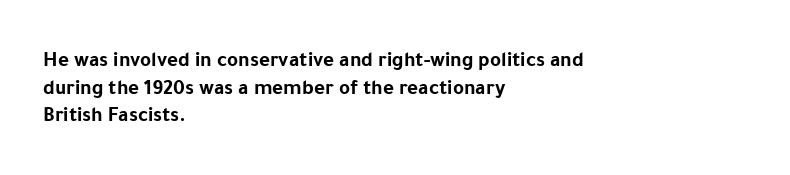
The image shows 21 px bold type, upright; set left-aligned, normal line spacing (1.31x), normal letter spacing, not underlined.
